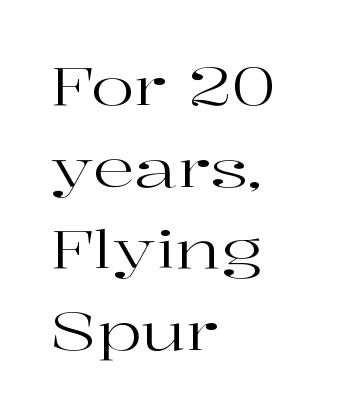
The image shows 52 px regular-weight, wide serif type, upright; set left-aligned, normal line spacing (1.57x), normal letter spacing, not underlined; high stroke contrast and a medium x-height.
